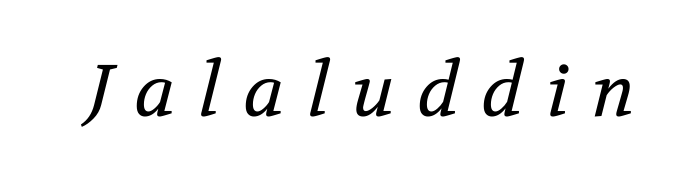
Looks like regular typesetting: each glyph gets only the width it needs. The horizontal fit of the characters is loose and conspicuously gappy. Heaviness? Minimal to ordinary, like unemphasized prose. The text was rendered using a seriffed face with decorative stroke endings.
